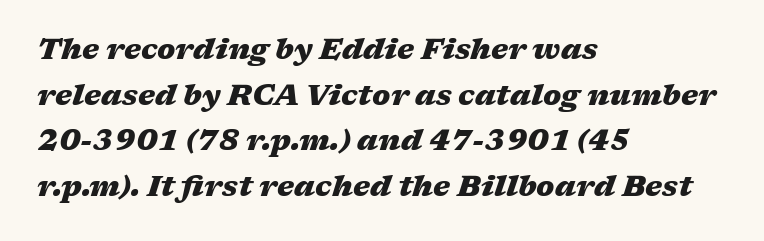
The specimen omits any rule beneath the text block's lines. The axis of the letterforms is tilted away from vertical. The gaps between neighbouring characters are ordinary and unremarkable. Stroke thickness is high; the sample reads as a true bold.
